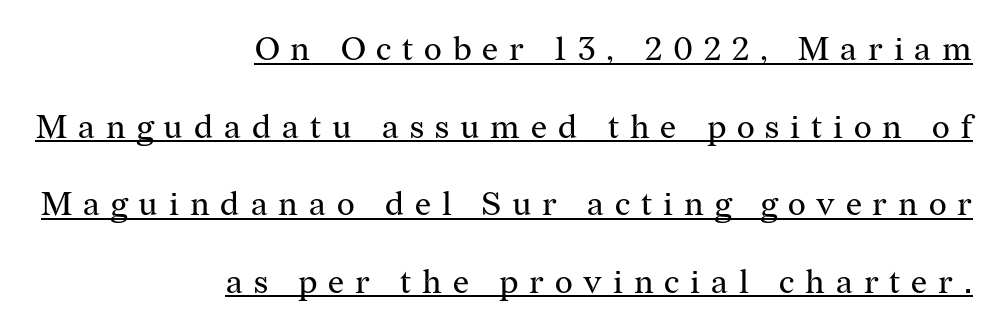
Weight: in the light-to-regular range. Visually the block forms a straight wall on the right and a jagged coastline on the left. The letters advance in unequal steps, a hallmark of proportional type. Little horizontal feet cap the strokes, marking this as serif type.
